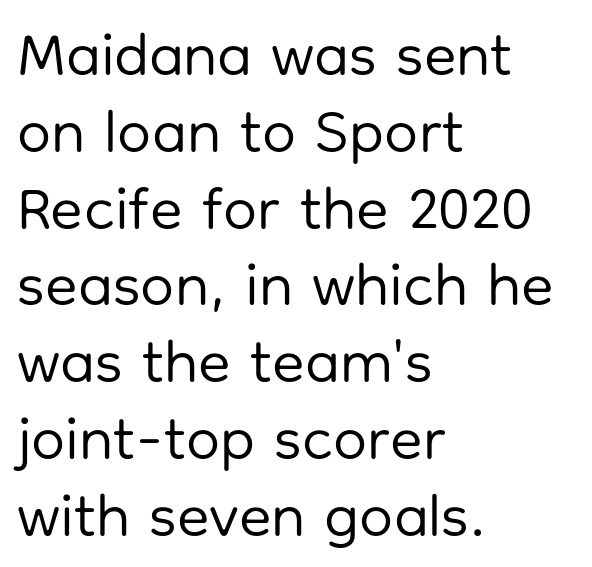
{"serif": "no", "italic": "no", "bold": "no", "weight": "regular", "width": "normal", "stroke_contrast": "low", "x_height": "medium", "monospaced": "no", "underline": "no", "align": "left", "line_spacing": "normal", "line_spacing_ratio": 1.28, "letter_spacing": "normal", "letter_spacing_em": 0.0, "glyph_px": 60}
